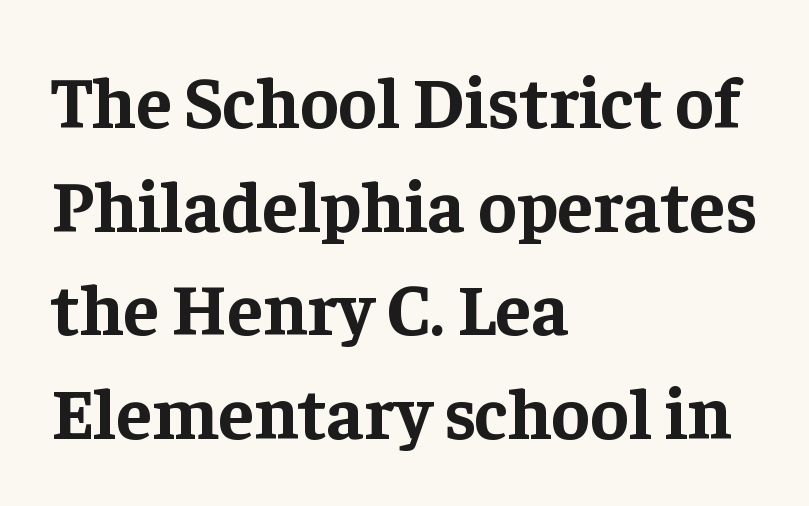
{"serif": "yes", "italic": "no", "bold": "yes", "weight": "bold", "width": "normal", "stroke_contrast": "low", "x_height": "medium", "monospaced": "no", "underline": "no", "align": "left", "line_spacing": "normal", "line_spacing_ratio": 1.42, "letter_spacing": "normal", "letter_spacing_em": 0.0, "glyph_px": 73}
